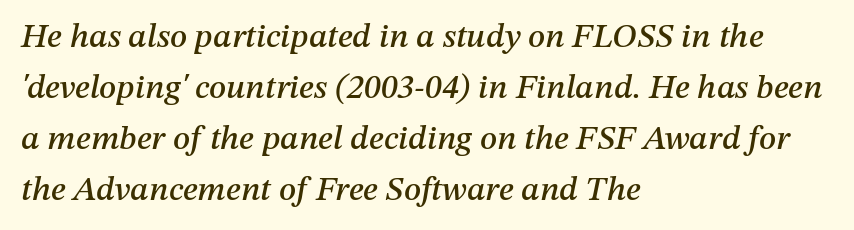
Q: Is the text italic (slanted)? A: Yes, it leans right by about 12 degrees.
Q: Is the text underlined? A: No.
Q: How is the paragraph aligned? A: Left-aligned.
Q: Is the spacing between letters normal or unusually wide? A: Normal.
Q: Is the spacing between lines tight, normal or loose? A: Normal.
Q: Width (condensed, normal, or wide)? A: Normal.
Q: Stroke contrast? A: Medium.
Q: x-height? A: Medium.
Q: Monospaced? A: No.
